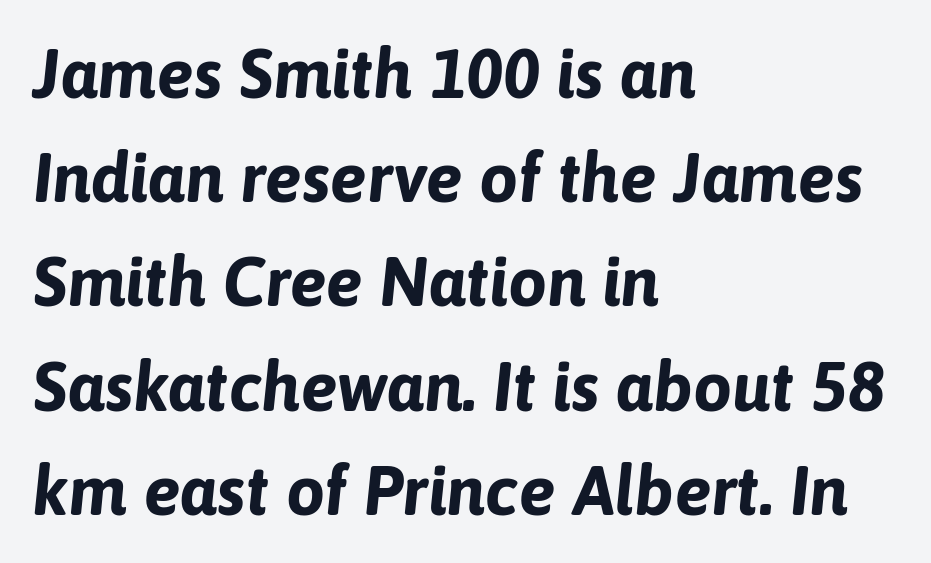
Proportional: the letters do not fall into vertical columns. Casual observation: everything's shoved over to the left. A bare baseline throughout the passage. Heavy-handed strokes throughout: this text is bold. Posture: slanted. Between one letter and the next there's only the usual sliver of space.
